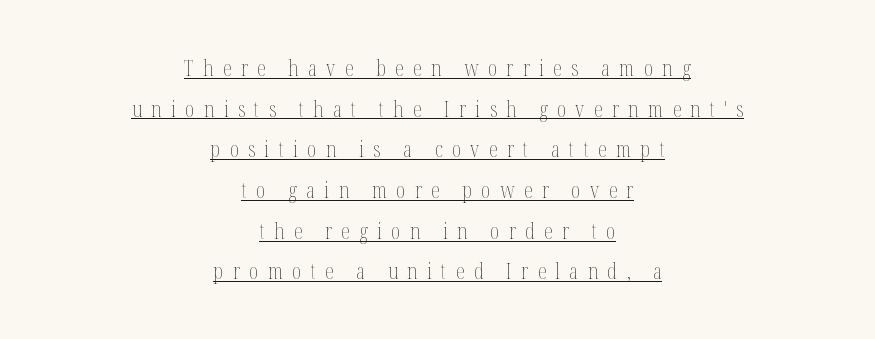
{"italic": "no", "bold": "no", "underline": "yes", "align": "center", "line_spacing_ratio": 1.85, "letter_spacing": "wide", "letter_spacing_em": 0.43, "glyph_px": 22}
